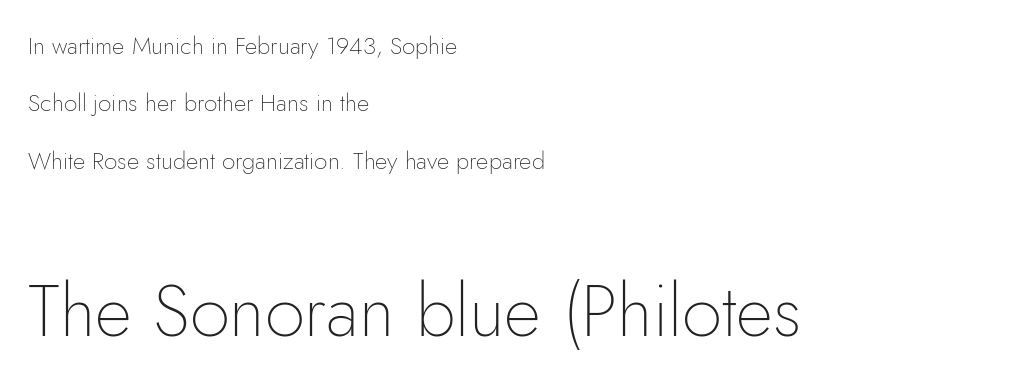
The image shows 72 px thin sans-serif type, upright; set left-aligned, loose line spacing (2.39x), normal letter spacing, not underlined; the second (bottom) block is 3.0x larger; low stroke contrast and a small x-height.
